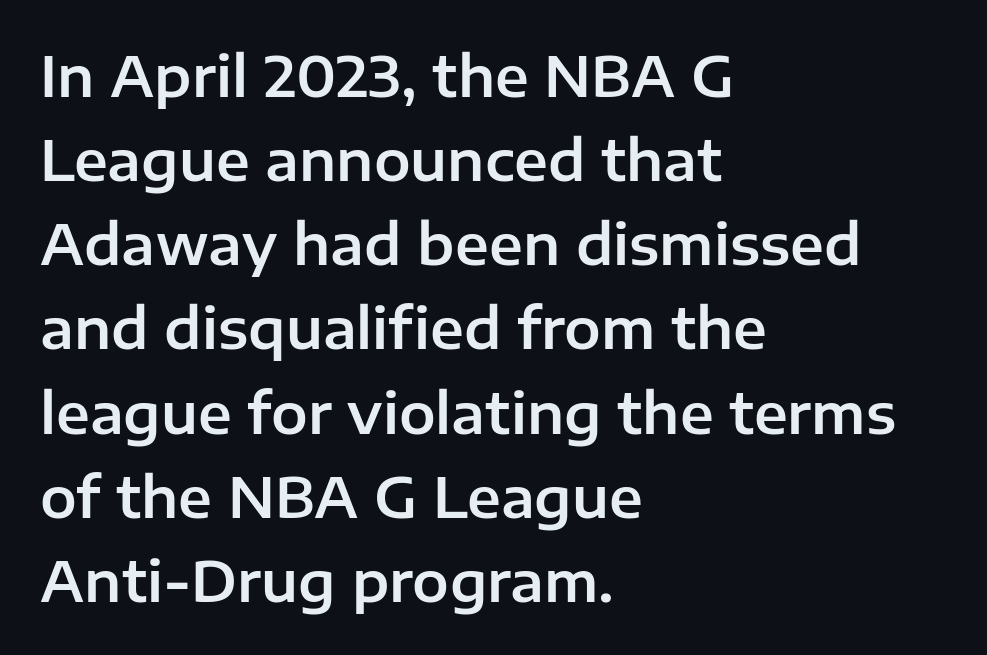
{"serif": "no", "italic": "no", "width": "normal", "stroke_contrast": "low", "x_height": "medium", "monospaced": "no", "underline": "no", "align": "left", "line_spacing": "normal", "line_spacing_ratio": 1.53, "letter_spacing": "normal", "letter_spacing_em": 0.0, "glyph_px": 55}
